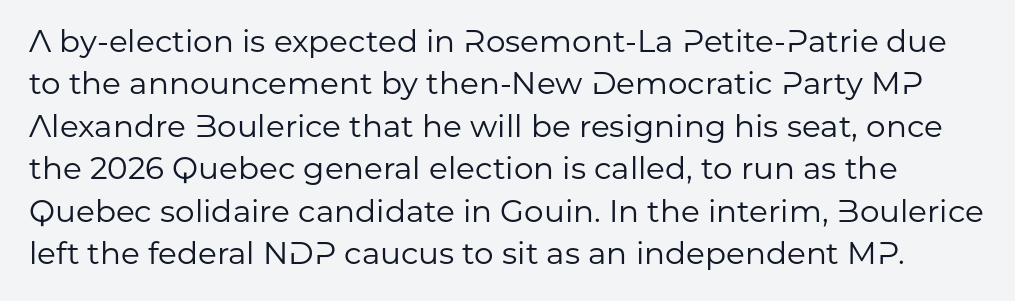
{"serif": "no", "italic": "no", "bold": "no", "weight": "regular", "width": "normal", "stroke_contrast": "low", "x_height": "medium", "monospaced": "no", "underline": "no", "line_spacing": "normal", "line_spacing_ratio": 1.37, "letter_spacing": "normal", "letter_spacing_em": 0.0, "glyph_px": 31}
